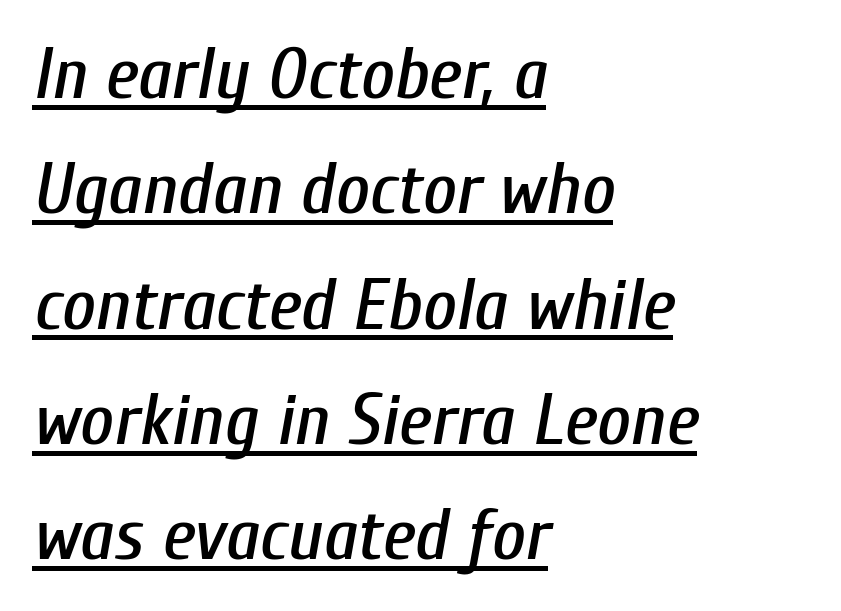
The image shows 73 px condensed type, italic (leaning right); set left-aligned, normal line spacing (1.58x), normal letter spacing, underlined; low stroke contrast and a medium x-height.
